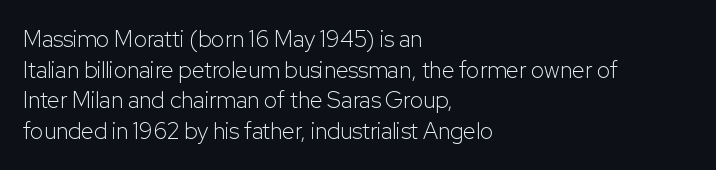
Q: Is the text bold? A: No.
Q: Is the text italic (slanted)? A: No, it is upright.
Q: Is the text underlined? A: No.
Q: How is the paragraph aligned? A: Left-aligned.
Q: Is the spacing between letters normal or unusually wide? A: Normal.
Q: Is the spacing between lines tight, normal or loose? A: Normal.
